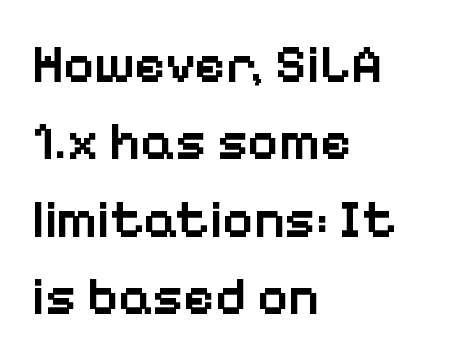
{"serif": "no", "italic": "no", "bold": "semi", "weight": "semibold", "width": "normal", "stroke_contrast": "low", "x_height": "medium", "monospaced": "no", "underline": "no", "align": "left", "line_spacing": "normal", "line_spacing_ratio": 1.46, "letter_spacing": "normal", "letter_spacing_em": 0.0, "glyph_px": 53}
